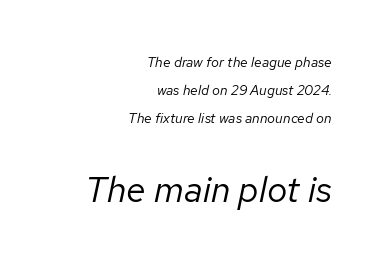
{"italic": "yes", "lean": "right", "slant_degrees": 12, "bold": "no", "weight": "regular", "width": "normal", "stroke_contrast": "low", "x_height": "medium", "monospaced": "no", "underline": "no", "align": "right", "line_spacing": "loose", "line_spacing_ratio": 2.0, "letter_spacing": "normal", "letter_spacing_em": 0.0, "larger_block": "second", "size_ratio": 2.57, "glyph_px": 36}
